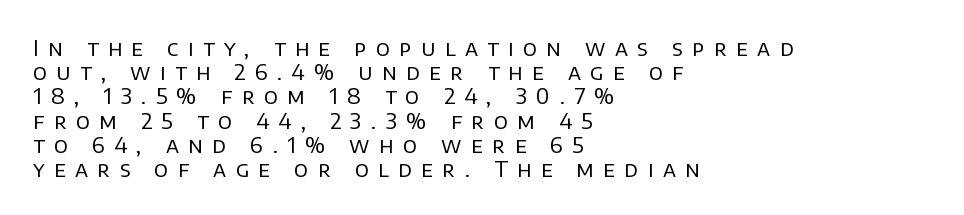
The image shows 22 px text type, upright; set left-aligned, tight line spacing (1.1x), unusually wide letter spacing (+0.43 em), not underlined.
